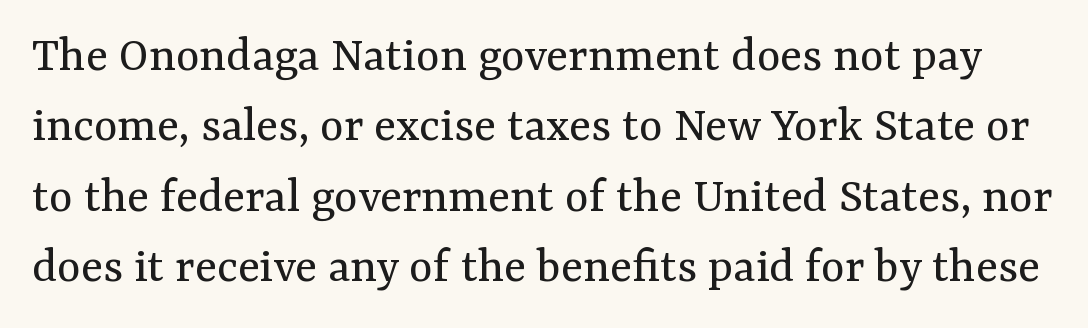
The image shows 51 px regular-weight serif type, upright; set normal line spacing (1.38x), normal letter spacing, not underlined; medium stroke contrast and a medium x-height.
